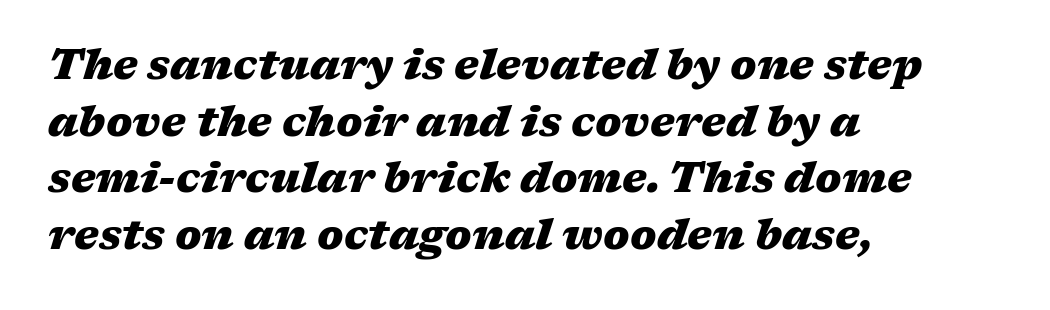
The image shows 42 px heavy, wide type, italic (leaning right); set left-aligned, normal line spacing (1.35x), normal letter spacing, not underlined; medium stroke contrast and a medium x-height.
